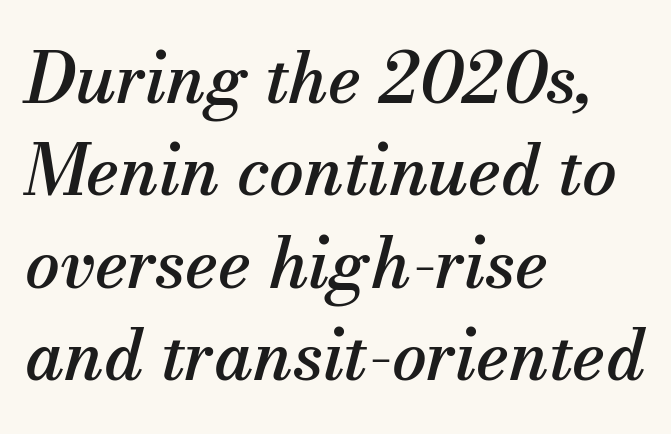
Q: Is the text italic (slanted)? A: Yes, it leans right by about 13 degrees.
Q: Is the typeface a serif or a sans-serif typeface? A: Serif.
Q: Is the text underlined? A: No.
Q: How is the paragraph aligned? A: Left-aligned.
Q: Is the spacing between letters normal or unusually wide? A: Normal.
Q: Is the spacing between lines tight, normal or loose? A: Normal.
Q: Width (condensed, normal, or wide)? A: Normal.
Q: Stroke contrast? A: Medium.
Q: x-height? A: Small.
Q: Monospaced? A: No.
